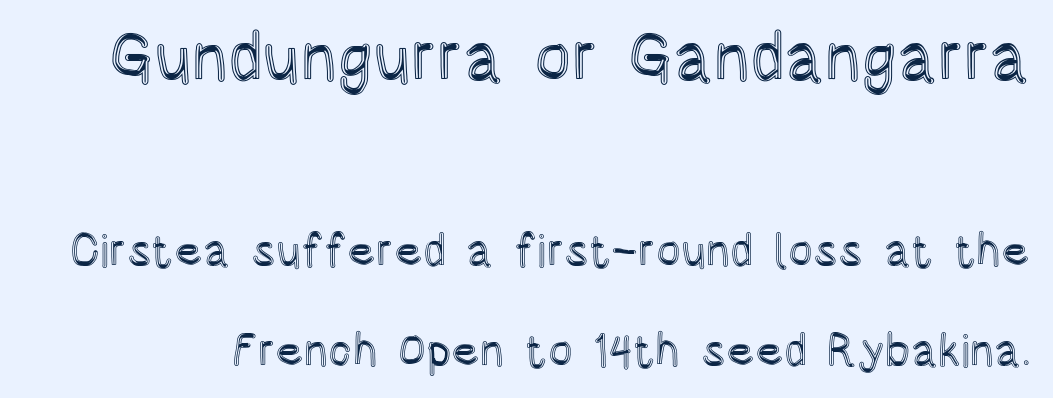
Check under the words: just untouched page. The gaps between neighbouring characters are ordinary and unremarkable. Spacing verdict: proportional, widths tailored to each character. Successive baselines arrive slowly, with a big drop between each. Look at the glyph heights: the upper group is clearly the bigger setting. The lettering holds an erect, upright posture throughout.
